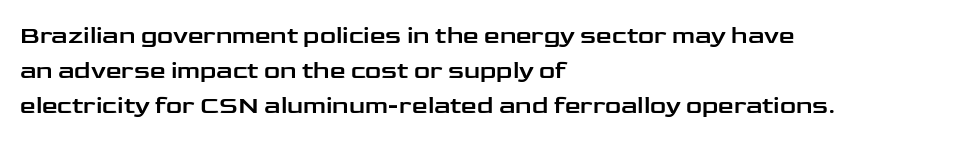
Posture: straight, roman, zero tilt. This rendering uses left alignment, leaving the right contour irregular. This sample keeps an unexceptional amount of space between lines. Bare-footed words on every line.
